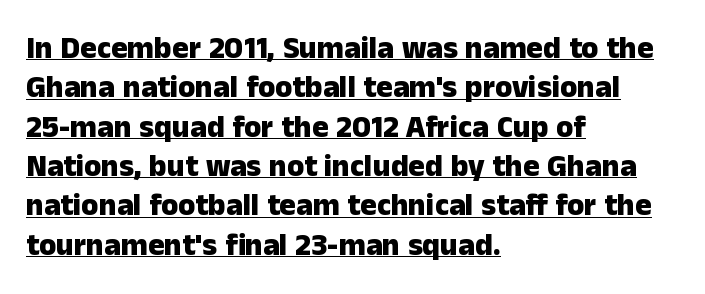
{"serif": "no", "italic": "no", "bold": "yes", "weight": "heavy", "width": "normal", "stroke_contrast": "low", "x_height": "medium", "monospaced": "no", "underline": "yes", "align": "left", "line_spacing": "normal", "line_spacing_ratio": 1.27, "letter_spacing": "normal", "letter_spacing_em": 0.0, "glyph_px": 31}
